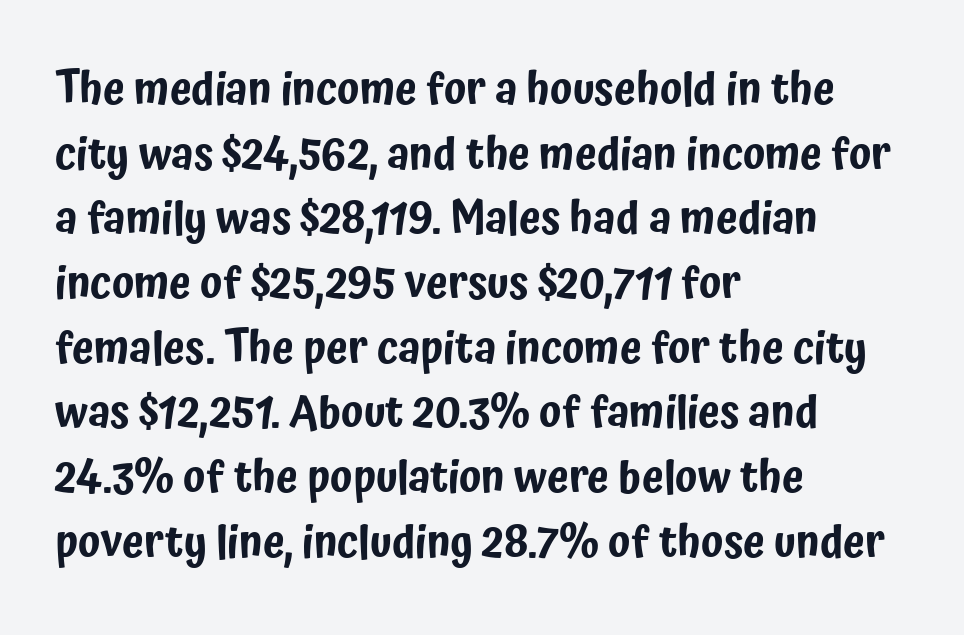
{"serif": "no", "italic": "no", "width": "condensed", "stroke_contrast": "low", "x_height": "medium", "monospaced": "no", "underline": "no", "align": "left", "line_spacing": "normal", "line_spacing_ratio": 1.47, "letter_spacing": "normal", "letter_spacing_em": 0.0, "glyph_px": 44}
